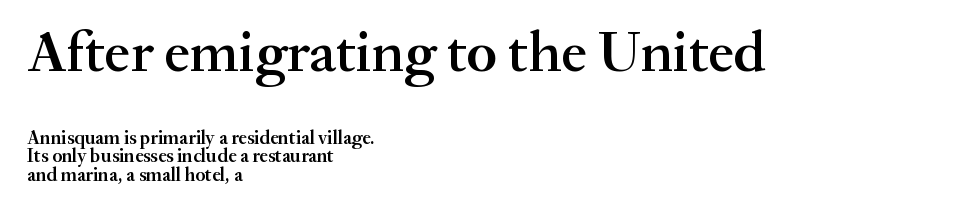
Q: Is the text bold? A: Semi-bold.
Q: Is the text italic (slanted)? A: No, it is upright.
Q: Is the typeface a serif or a sans-serif typeface? A: Serif.
Q: Is the text underlined? A: No.
Q: How is the paragraph aligned? A: Left-aligned.
Q: Is the spacing between letters normal or unusually wide? A: Normal.
Q: Is the spacing between lines tight, normal or loose? A: Tight.
Q: Which block of text is set in a larger size, the first (top) or the second (bottom)? A: The first (top) one.
Q: Width (condensed, normal, or wide)? A: Normal.
Q: Stroke contrast? A: Medium.
Q: x-height? A: Small.
Q: Monospaced? A: No.
